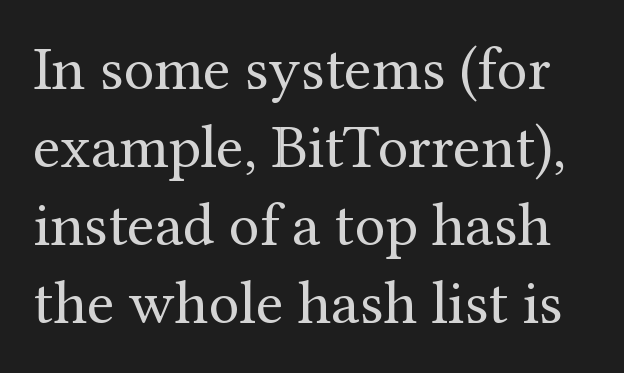
{"serif": "yes", "italic": "no", "bold": "no", "weight": "regular", "width": "normal", "stroke_contrast": "medium", "x_height": "medium", "monospaced": "no", "underline": "no", "line_spacing": "normal", "line_spacing_ratio": 1.26, "letter_spacing": "normal", "letter_spacing_em": 0.0, "glyph_px": 62}
